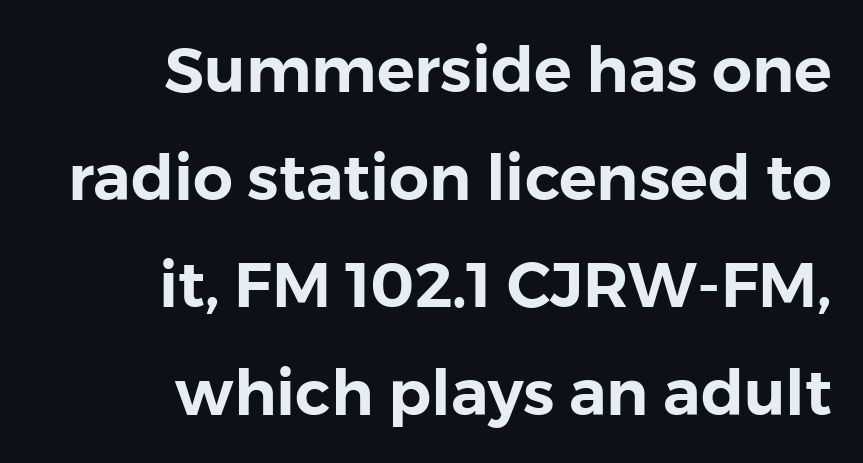
{"serif": "no", "italic": "no", "width": "normal", "x_height": "medium", "monospaced": "no", "underline": "no", "align": "right", "line_spacing_ratio": 1.71, "letter_spacing": "normal", "letter_spacing_em": 0.0, "glyph_px": 63}
